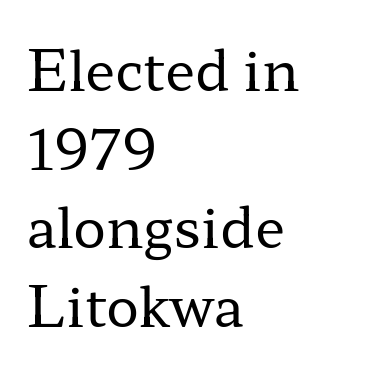
Q: Is the text bold? A: No.
Q: Is the text italic (slanted)? A: No, it is upright.
Q: Is the typeface a serif or a sans-serif typeface? A: Serif.
Q: Is the text underlined? A: No.
Q: How is the paragraph aligned? A: Left-aligned.
Q: Is the spacing between letters normal or unusually wide? A: Normal.
Q: Is the spacing between lines tight, normal or loose? A: Normal.
Q: Width (condensed, normal, or wide)? A: Wide.
Q: Stroke contrast? A: Low.
Q: x-height? A: Medium.
Q: Monospaced? A: No.
